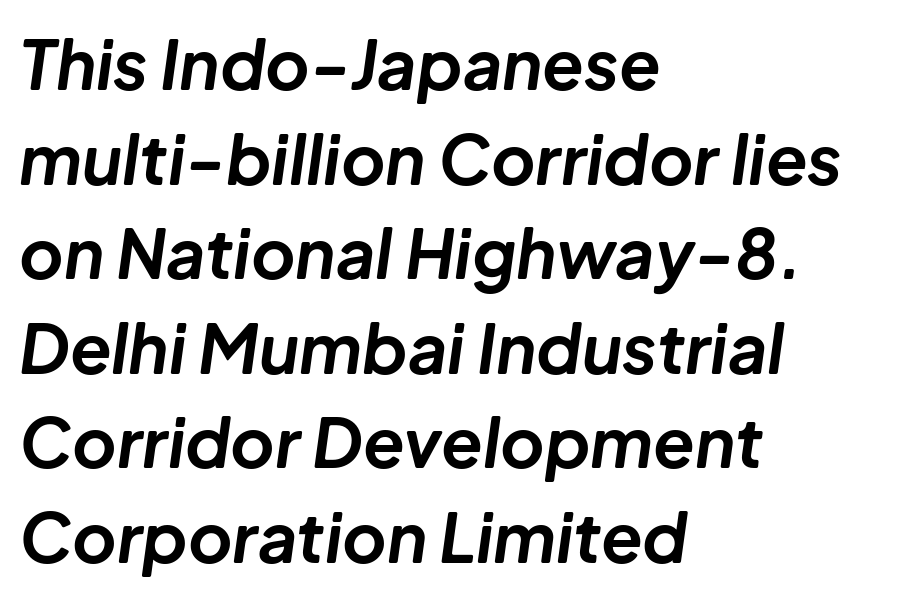
Just letters on the line, the space beneath them empty. The paragraph has a hard left edge and a soft right edge. Yep, that's italic — everything's leaning. The letters are bold, with thick, heavy strokes.
